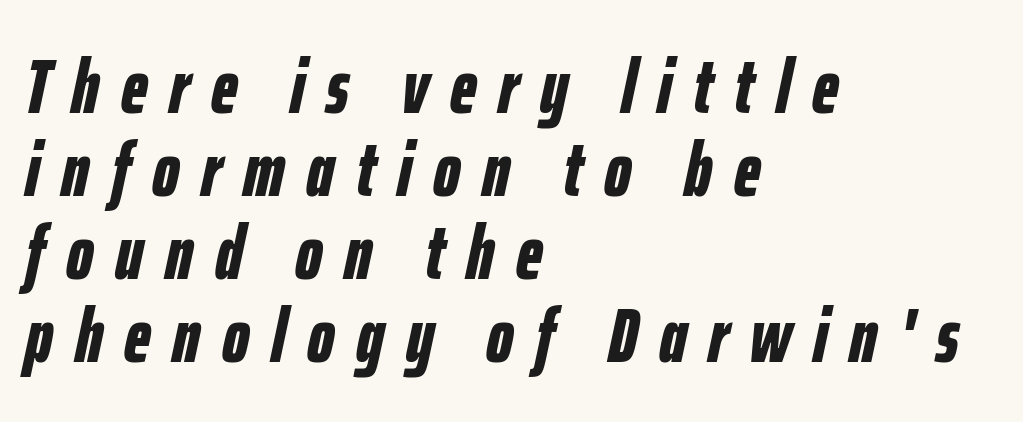
Leading is clearly below the norm, producing a dense column. In terms of letterspacing, this is a distinctly airy, spread setting. Compared with an ordinary text face, these strokes are far heavier — a full bold. Observe the lean: these are italic letterforms. Looks like regular typesetting: each glyph gets only the width it needs. One-word summary of the alignment: left.
